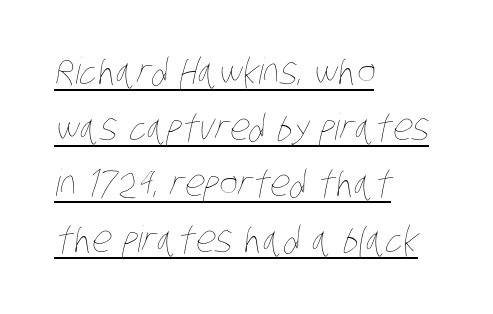
The passage shown is typed in a proportional face where columns would drift. One-word summary of the alignment: left. A rule runs beneath these lines of type. Stems here are at most as thick as an everyday book face.
